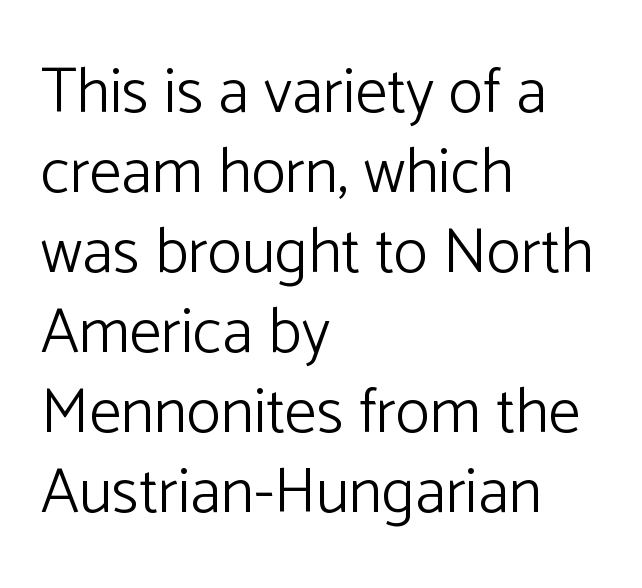
The image shows 64 px light sans-serif type, upright; set left-aligned, normal line spacing (1.25x), normal letter spacing, not underlined; low stroke contrast and a medium x-height.
